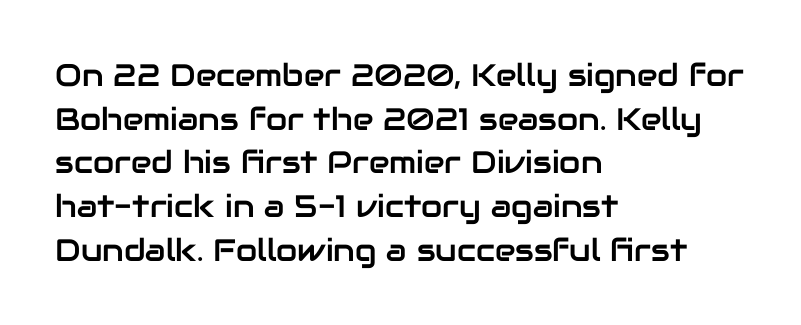
A typesetter would call this leading conventional body-copy spacing. The gaps between neighbouring characters are ordinary and unremarkable. Teacher's note: observe the even left margin — that is flush-left alignment. The passage shown is typed in a proportional face where columns would drift.
